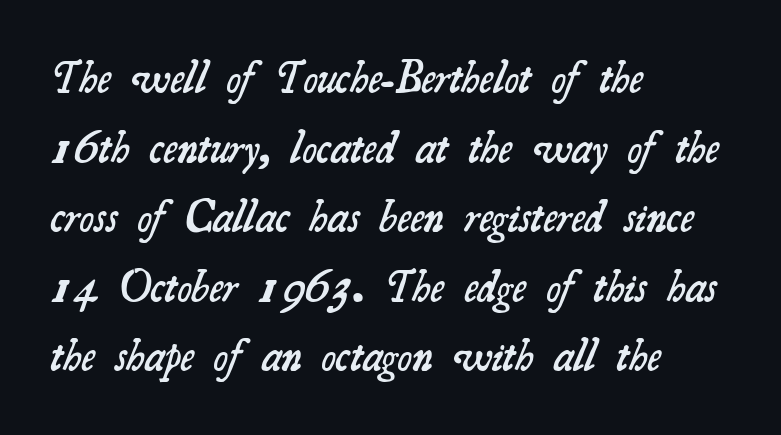
Q: Is the text bold? A: Semi-bold.
Q: Is the typeface a serif or a sans-serif typeface? A: Serif.
Q: Is the text underlined? A: No.
Q: How is the paragraph aligned? A: Left-aligned.
Q: Is the spacing between letters normal or unusually wide? A: Normal.
Q: Is the spacing between lines tight, normal or loose? A: Normal.
Q: Width (condensed, normal, or wide)? A: Normal.
Q: Stroke contrast? A: Medium.
Q: x-height? A: Small.
Q: Monospaced? A: No.
